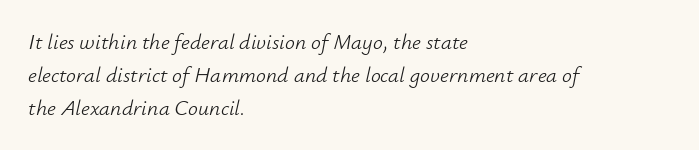
{"italic": "yes", "lean": "right", "slant_degrees": 12, "bold": "no", "underline": "no", "align": "left", "line_spacing": "normal", "line_spacing_ratio": 1.49, "letter_spacing": "normal", "letter_spacing_em": 0.0, "glyph_px": 22}
